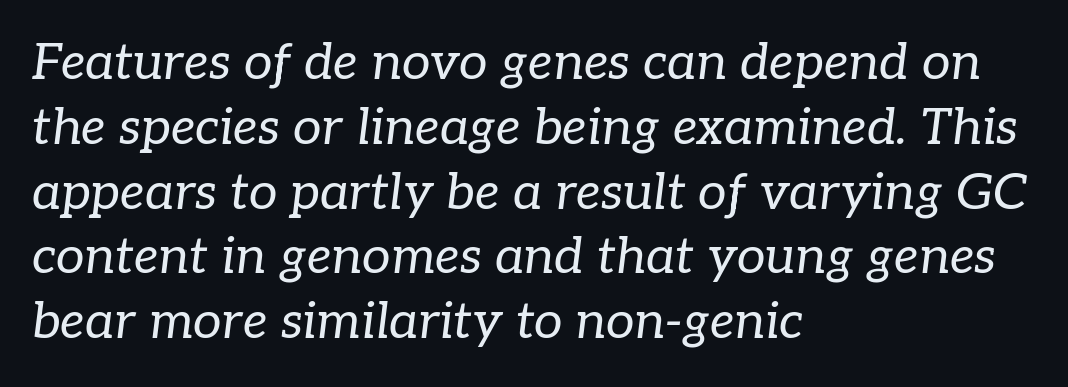
Q: Is the text bold? A: No.
Q: Is the text italic (slanted)? A: Yes, it leans right by about 7 degrees.
Q: Is the typeface a serif or a sans-serif typeface? A: Serif.
Q: Is the text underlined? A: No.
Q: How is the paragraph aligned? A: Left-aligned.
Q: Is the spacing between letters normal or unusually wide? A: Normal.
Q: Is the spacing between lines tight, normal or loose? A: Normal.
Q: Width (condensed, normal, or wide)? A: Normal.
Q: Stroke contrast? A: Low.
Q: x-height? A: Medium.
Q: Monospaced? A: No.
